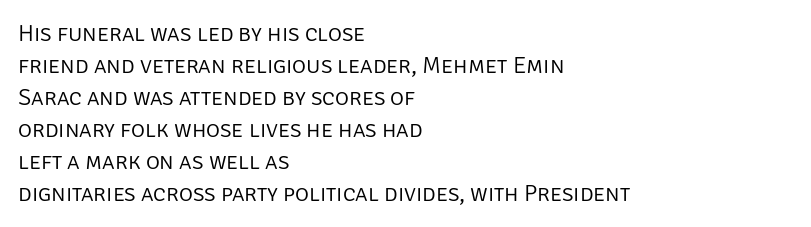
{"italic": "no", "bold": "no", "underline": "no", "align": "left", "line_spacing": "normal", "line_spacing_ratio": 1.33, "letter_spacing": "normal", "letter_spacing_em": 0.0, "glyph_px": 24}
